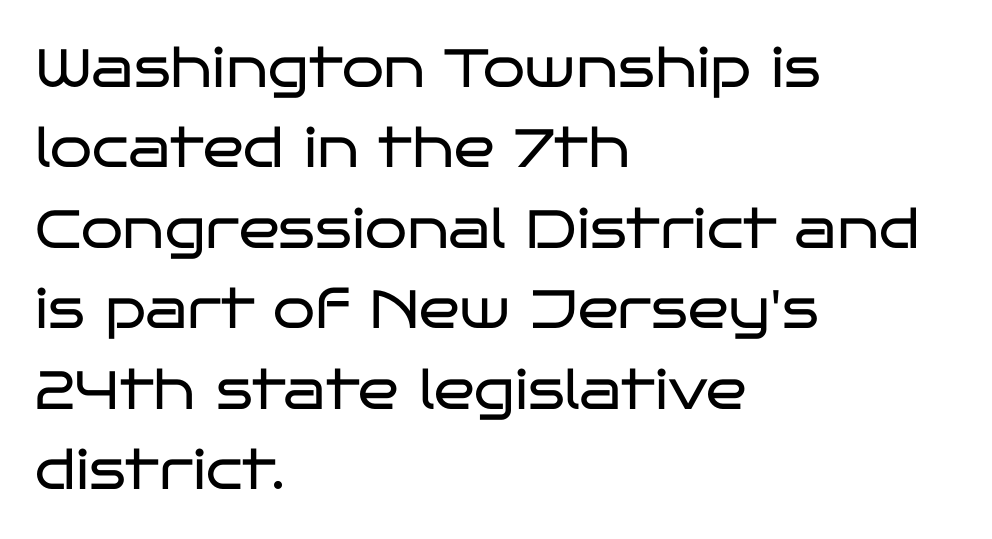
Q: Is the text bold? A: No.
Q: Is the text italic (slanted)? A: No, it is upright.
Q: Is the typeface a serif or a sans-serif typeface? A: Sans-serif.
Q: Is the text underlined? A: No.
Q: How is the paragraph aligned? A: Left-aligned.
Q: Is the spacing between letters normal or unusually wide? A: Normal.
Q: Is the spacing between lines tight, normal or loose? A: Normal.
Q: Width (condensed, normal, or wide)? A: Wide.
Q: Stroke contrast? A: Low.
Q: x-height? A: Large.
Q: Monospaced? A: No.
